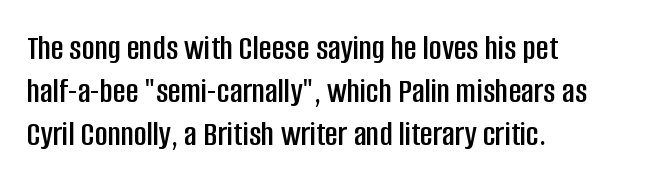
{"serif": "no", "italic": "no", "width": "condensed", "stroke_contrast": "low", "x_height": "large", "monospaced": "no", "underline": "no", "align": "left", "line_spacing_ratio": 1.23, "letter_spacing": "normal", "letter_spacing_em": 0.0, "glyph_px": 35}
